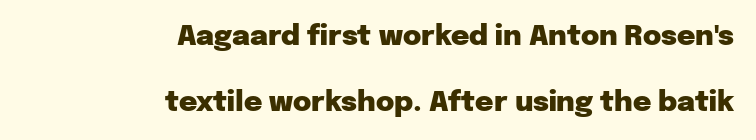
{"serif": "no", "italic": "no", "bold": "yes", "weight": "heavy", "width": "normal", "stroke_contrast": "low", "x_height": "medium", "monospaced": "no", "underline": "no", "align": "right", "line_spacing": "loose", "line_spacing_ratio": 2.34, "letter_spacing": "normal", "letter_spacing_em": 0.0, "glyph_px": 28}
